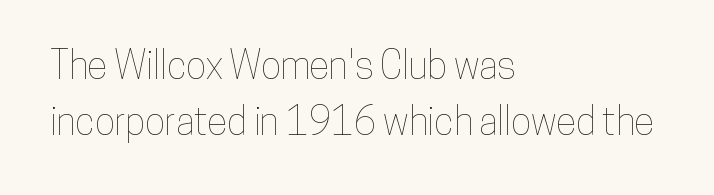
The image shows 38 px condensed type, upright; set left-aligned, normal line spacing (1.47x), normal letter spacing, not underlined; low stroke contrast and a medium x-height.
